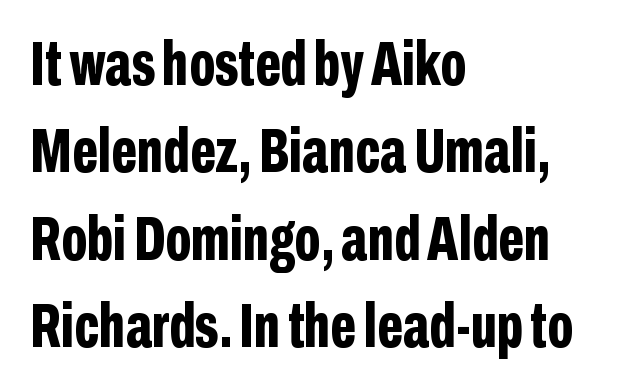
The image shows 62 px bold, condensed sans-serif type, upright; set left-aligned, normal line spacing (1.41x), normal letter spacing, not underlined; low stroke contrast and a medium x-height.
